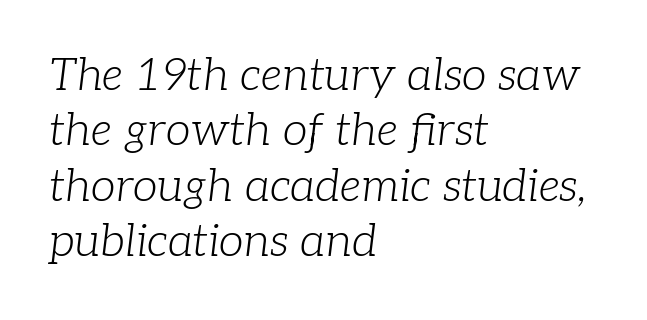
{"serif": "yes", "italic": "yes", "lean": "right", "slant_degrees": 7, "bold": "no", "weight": "light", "width": "normal", "stroke_contrast": "low", "x_height": "medium", "monospaced": "no", "underline": "no", "align": "left", "line_spacing_ratio": 1.23, "letter_spacing": "normal", "letter_spacing_em": 0.0, "glyph_px": 45}
